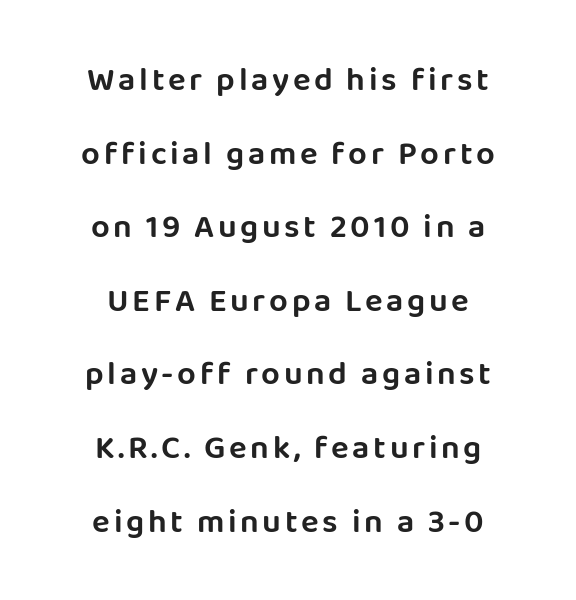
{"serif": "no", "italic": "no", "width": "normal", "stroke_contrast": "low", "x_height": "large", "monospaced": "no", "underline": "no", "align": "center", "line_spacing": "loose", "line_spacing_ratio": 2.23, "glyph_px": 33}
